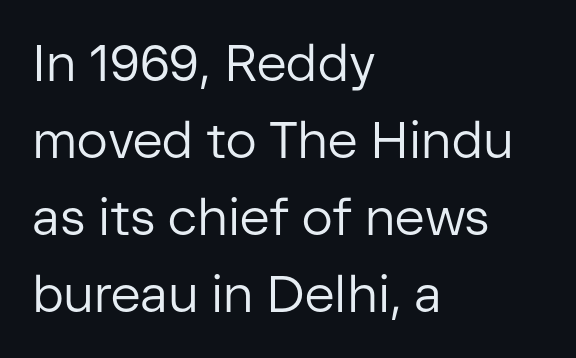
{"serif": "no", "italic": "no", "bold": "no", "weight": "regular", "width": "normal", "stroke_contrast": "low", "x_height": "medium", "monospaced": "no", "underline": "no", "align": "left", "line_spacing": "normal", "line_spacing_ratio": 1.51, "letter_spacing": "normal", "letter_spacing_em": 0.0, "glyph_px": 51}
